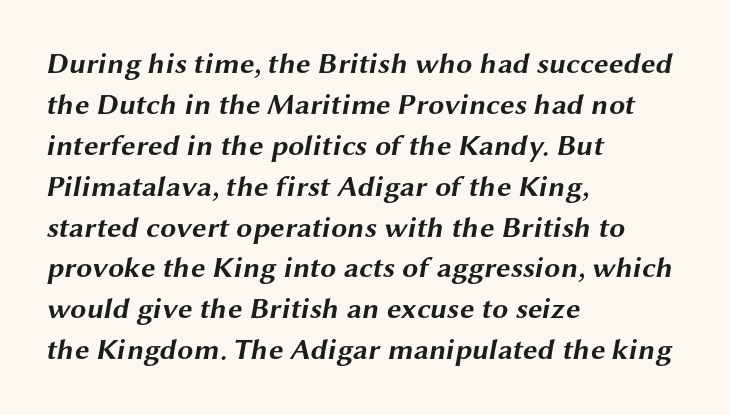
Q: Is the text bold? A: Yes.
Q: Is the typeface a serif or a sans-serif typeface? A: Sans-serif.
Q: Is the text underlined? A: No.
Q: How is the paragraph aligned? A: Left-aligned.
Q: Is the spacing between letters normal or unusually wide? A: Normal.
Q: Is the spacing between lines tight, normal or loose? A: Normal.
Q: Width (condensed, normal, or wide)? A: Wide.
Q: Stroke contrast? A: Medium.
Q: x-height? A: Medium.
Q: Monospaced? A: No.
